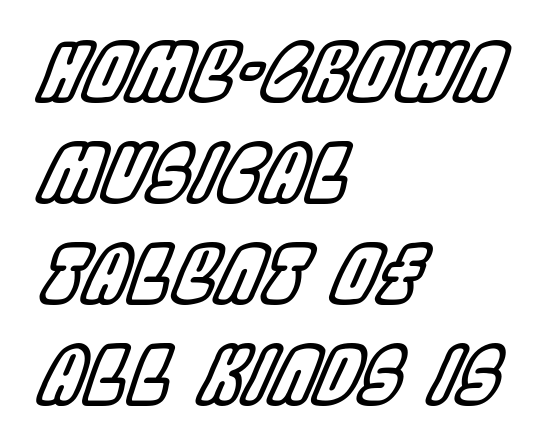
Designer's note — italics engaged. This rendering features lettering with no underline. Teacher's note: observe the even left margin — that is flush-left alignment. Do the characters align in a grid? No, the font is proportional.
